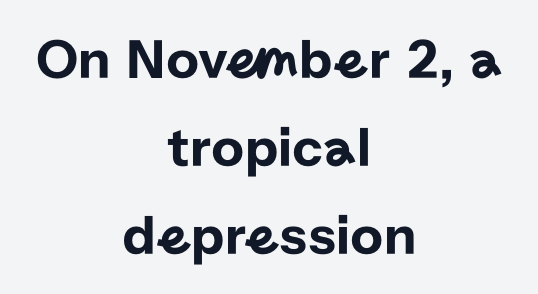
{"serif": "no", "italic": "no", "width": "normal", "stroke_contrast": "low", "x_height": "medium", "monospaced": "no", "underline": "no", "align": "center", "line_spacing": "normal", "line_spacing_ratio": 1.54, "letter_spacing": "normal", "letter_spacing_em": 0.0, "glyph_px": 57}
